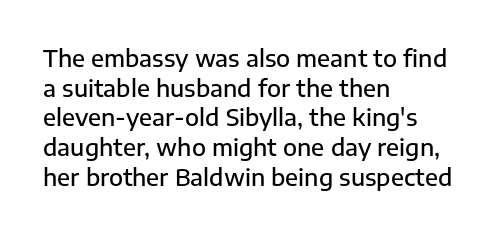
The image shows 23 px text type, upright; set left-aligned, normal line spacing (1.29x), normal letter spacing, not underlined.
